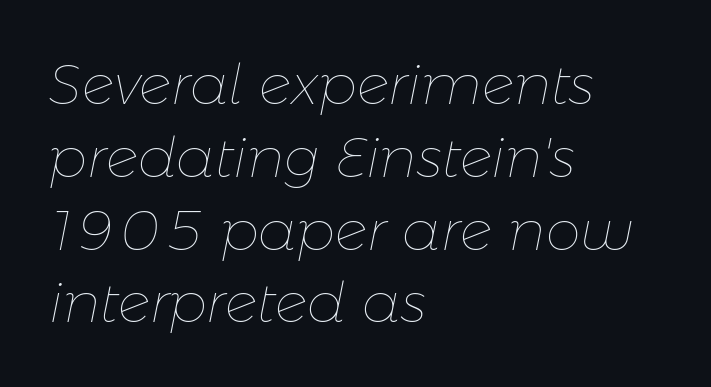
Words float on clear page, feet unadorned. The rendering uses natural spacing where letterforms have individual widths. Weight: not bold — regular or lighter. The leading is moderate, giving the passage an even texture. The letterforms sit shoulder to shoulder at normal distance. Visually the block forms a straight wall on the left and a jagged coastline on the right.
